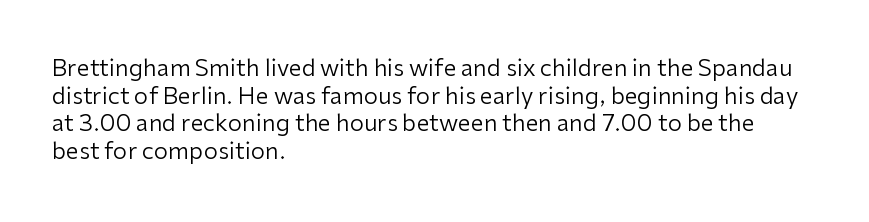
Unlike italic type, these characters show no tilt at all. The string is rendered with underlining switched off. The lines are quadded left. Tracking here is standard; glyphs follow each other at the usual distance. The letters look calm and open, with moderate or lighter stems.
